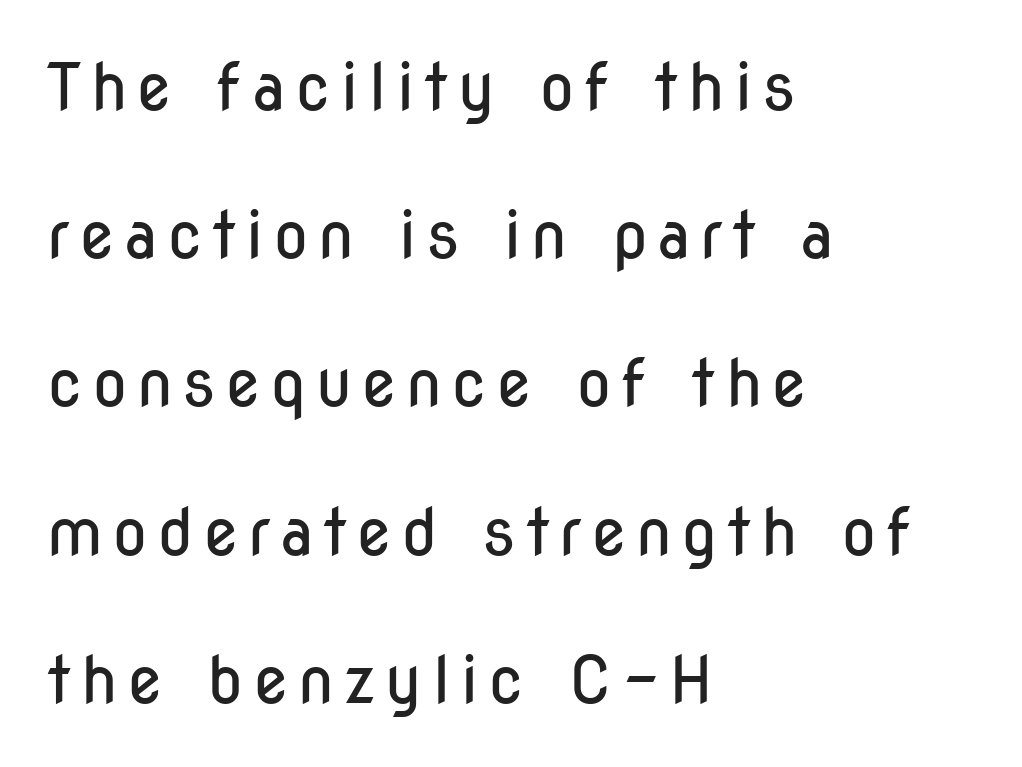
The typeface chosen for these lines omits serifs. Nothing heavy about these letters — not bold at all. Line beginnings align vertically; line endings do not. Descender tails drop into unmarked territory. If you drew a line through each stem, it would be perfectly vertical.
